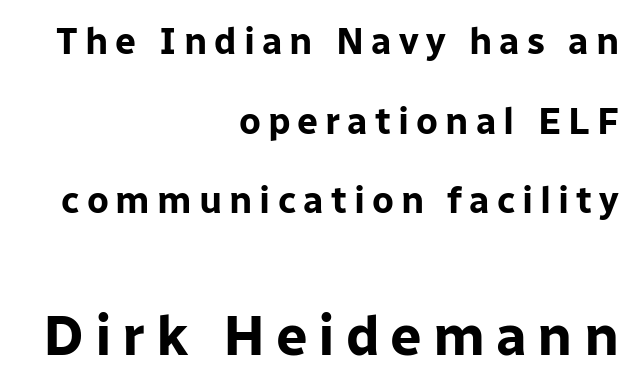
The image shows 56 px bold sans-serif type, upright; set right-aligned, loose line spacing (2.15x), not underlined; the second (bottom) block is 1.51x larger; low stroke contrast and a medium x-height.
